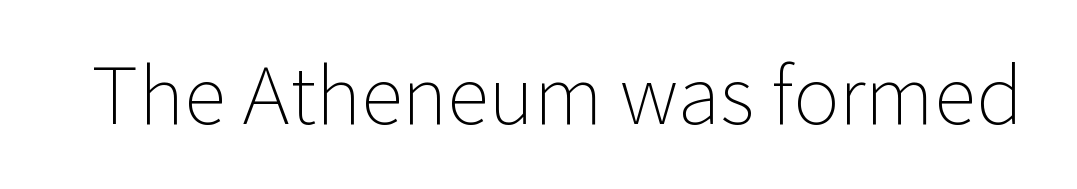
Q: Is the text bold? A: No.
Q: Is the text italic (slanted)? A: No, it is upright.
Q: Is the typeface a serif or a sans-serif typeface? A: Sans-serif.
Q: Is the text underlined? A: No.
Q: Is the spacing between letters normal or unusually wide? A: Normal.
Q: Width (condensed, normal, or wide)? A: Normal.
Q: Stroke contrast? A: Low.
Q: x-height? A: Medium.
Q: Monospaced? A: No.
